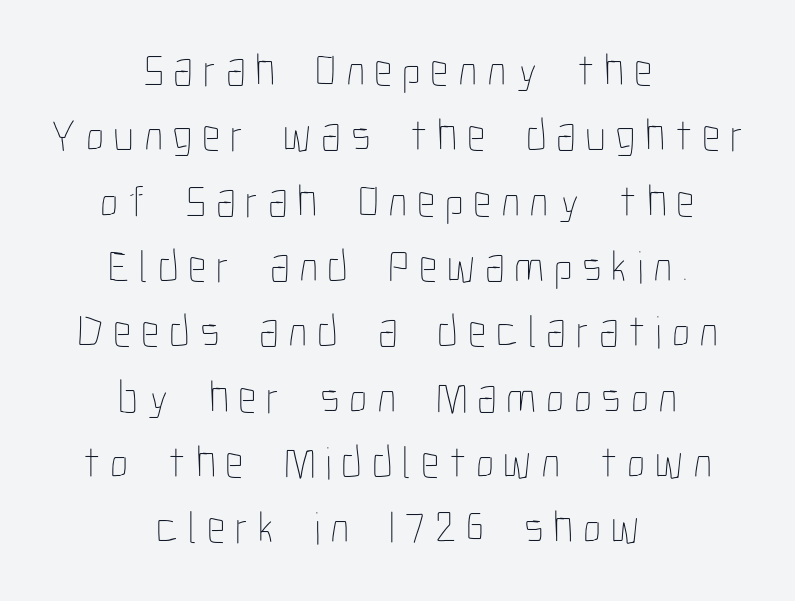
{"italic": "no", "bold": "no", "weight": "thin", "width": "condensed", "stroke_contrast": "low", "x_height": "medium", "monospaced": "no", "underline": "no", "align": "center", "line_spacing": "normal", "line_spacing_ratio": 1.42, "letter_spacing": "wide", "letter_spacing_em": 0.21, "glyph_px": 46}
